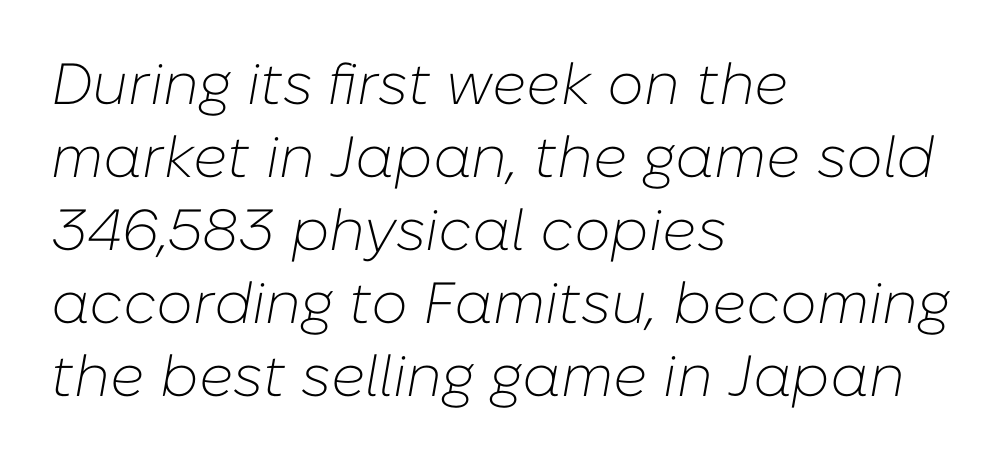
Q: Is the text bold? A: No.
Q: Is the text italic (slanted)? A: Yes, it leans right by about 10 degrees.
Q: Is the text underlined? A: No.
Q: How is the paragraph aligned? A: Left-aligned.
Q: Is the spacing between letters normal or unusually wide? A: Normal.
Q: Is the spacing between lines tight, normal or loose? A: Normal.
Q: Width (condensed, normal, or wide)? A: Normal.
Q: Stroke contrast? A: Low.
Q: x-height? A: Medium.
Q: Monospaced? A: No.
